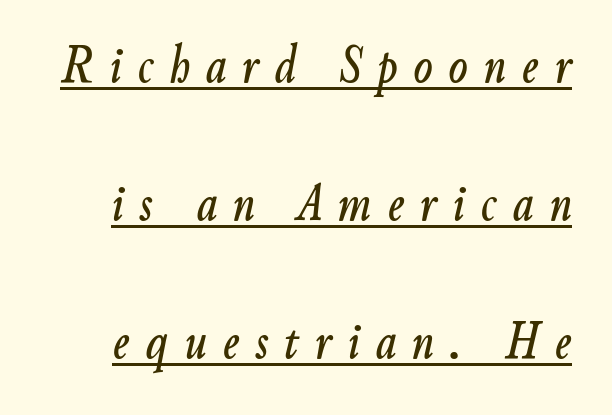
These lines are rendered in a variable-pitch font. Does the leading feel generous? Absolutely, it's lavish. The typography opts for an oblique posture over an upright one. Glyph-to-glyph distance is far greater than everyday printed text. Emphasis is given by a line drawn under the lettering.
